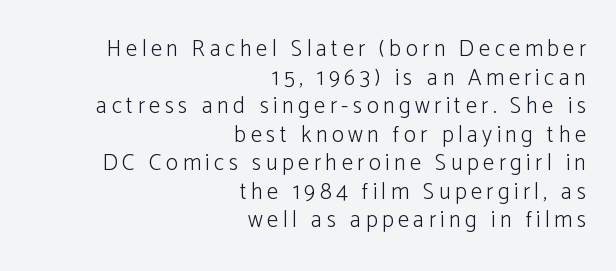
{"italic": "no", "bold": "no", "underline": "no", "align": "right", "line_spacing_ratio": 1.24, "glyph_px": 23}
